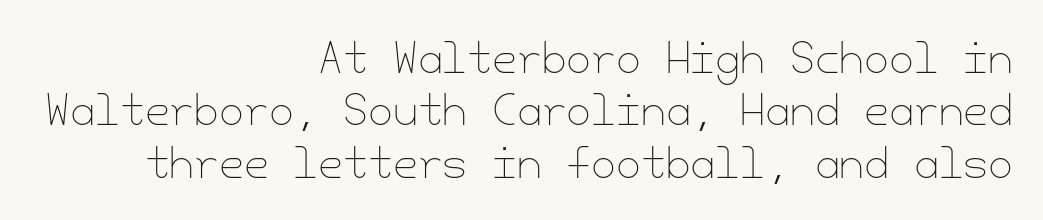
The text block is weighted toward the right margin, trailing off unevenly leftward. Baseline-to-baseline distance is the conventional proportion of letter height. This sample uses an upright cut, with every glyph sitting square on the baseline. Students, note that the glyphs here touch the page at normal intervals. Weight: regular or lighter. Any mark beneath the type? The region is blank.
